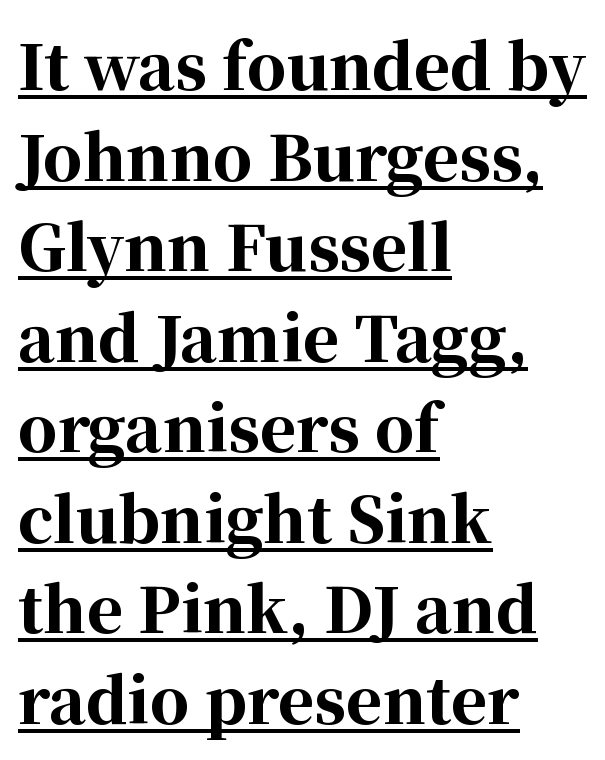
{"serif": "yes", "italic": "no", "bold": "yes", "weight": "bold", "width": "normal", "stroke_contrast": "high", "x_height": "medium", "monospaced": "no", "underline": "yes", "align": "left", "line_spacing": "normal", "line_spacing_ratio": 1.46, "letter_spacing": "normal", "letter_spacing_em": 0.0, "glyph_px": 62}
